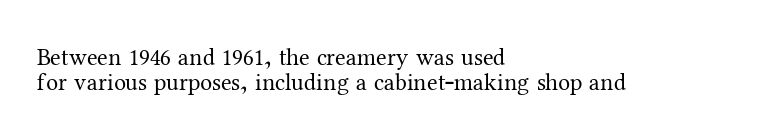
The image shows 24 px text type, upright; set left-aligned, tight line spacing (1.04x), normal letter spacing, not underlined.
